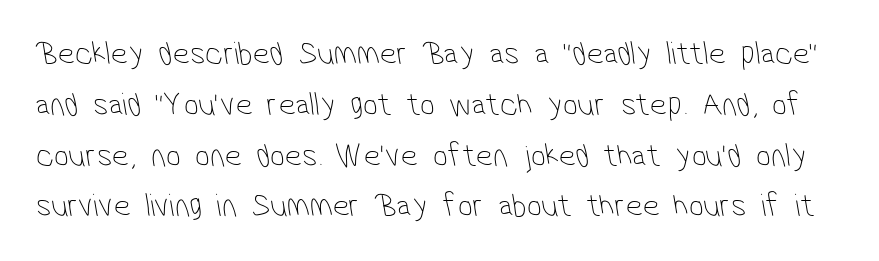
{"serif": "no", "bold": "no", "weight": "thin", "width": "condensed", "stroke_contrast": "low", "x_height": "medium", "monospaced": "no", "underline": "no", "line_spacing": "normal", "line_spacing_ratio": 1.54, "letter_spacing": "normal", "letter_spacing_em": 0.0, "glyph_px": 33}
